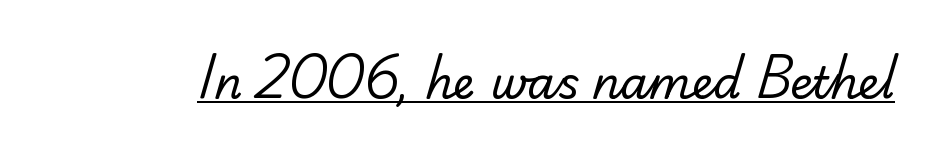
No extra ink here — the face is not bold. Underlining? Definitely there. Think of a printed novel: that variable character pitch is what you see here. Characters follow at the spacing the type designer built in. Look at the bottom of the vertical strokes: they stop flat, with no serifs.
